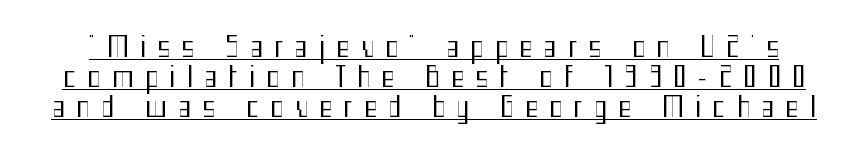
{"serif": "no", "italic": "no", "bold": "no", "weight": "regular", "width": "condensed", "stroke_contrast": "medium", "x_height": "medium", "monospaced": "no", "underline": "yes", "line_spacing": "tight", "line_spacing_ratio": 1.07, "letter_spacing": "wide", "letter_spacing_em": 0.4, "glyph_px": 28}
